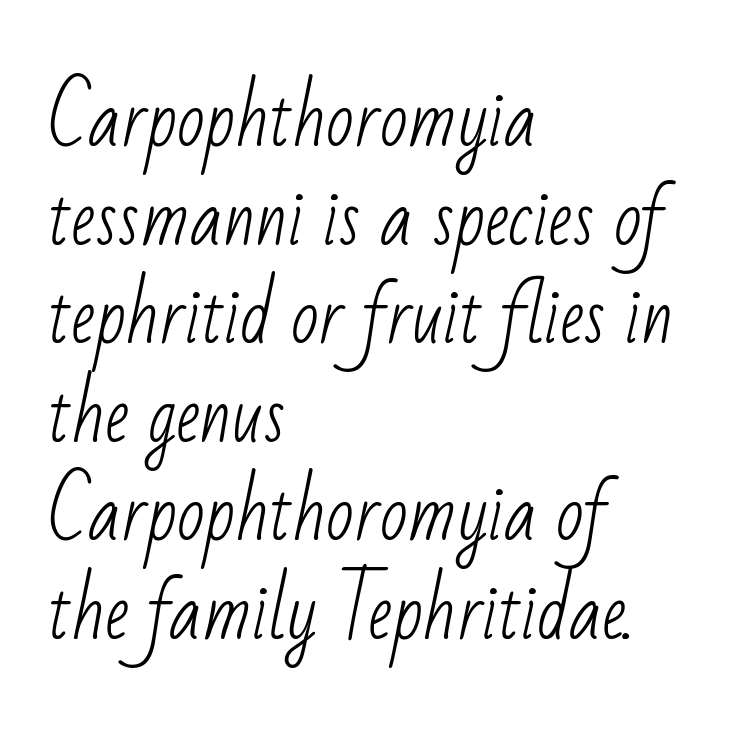
This is sans-serif lettering, the kind often seen on screens and signage. Teacher's note: observe the even left margin — that is flush-left alignment. Plain, unruled lines of type. No extra tracking has been applied to these lines. The face used here is proportionally spaced, like ordinary book or web type.
